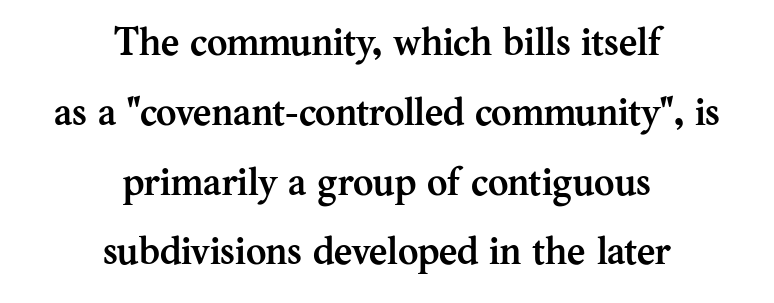
This rendering features lettering with no underline. Note the varied advance widths — an 'i' is clearly narrower than an 'm'. Unlike a clean sans, this face finishes its strokes with serifs. Does extra space separate the letters? No, they use regular spacing. These lines are centered, leaving both edges ragged. Weight check: bold — yes, fully.
